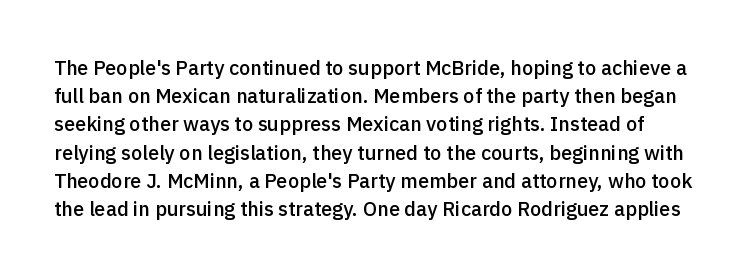
The passage shown is not underscored anywhere. The typesetting leans somewhat heavy: a semibold. The rows are spaced the way most documents space them. Inter-character spacing is left at the font's built-in metrics. If you drew a line through each stem, it would be perfectly vertical.
